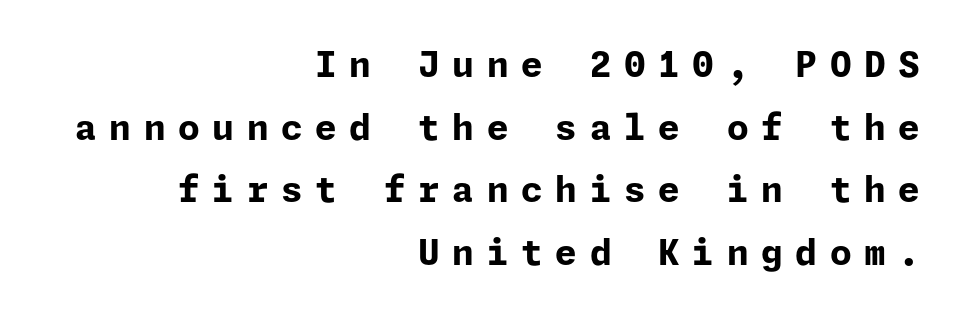
On the weight axis this lands at bold, roughly 700. No feet cap the strokes, marking this as sans-serif type. The horizontal fit of the characters is loose and conspicuously gappy. Caption: multi-line text, flush right, ragged left. Every stem runs plumb, perpendicular to the baseline. Unmarked baselines from the first word to the last.
